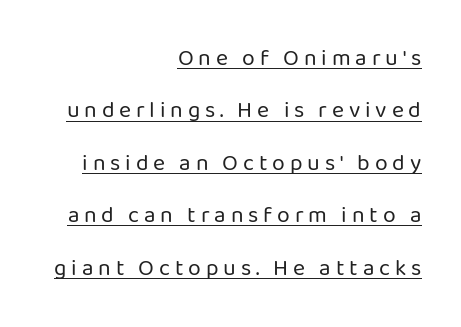
The image shows 23 px text type, upright; set right-aligned, loose line spacing (2.28x), unusually wide letter spacing (+0.21 em), underlined.
